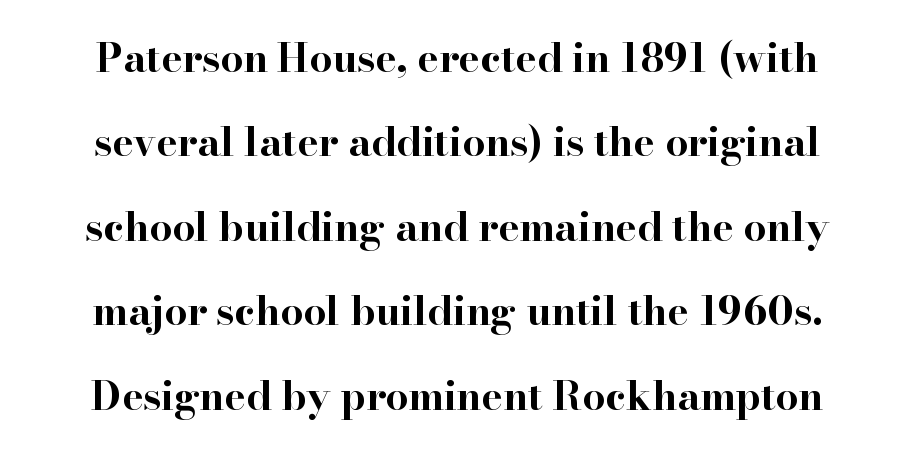
Q: Is the text bold? A: Yes.
Q: Is the text italic (slanted)? A: No, it is upright.
Q: Is the typeface a serif or a sans-serif typeface? A: Serif.
Q: Is the text underlined? A: No.
Q: How is the paragraph aligned? A: Centered.
Q: Is the spacing between letters normal or unusually wide? A: Normal.
Q: Is the spacing between lines tight, normal or loose? A: Loose.
Q: Width (condensed, normal, or wide)? A: Wide.
Q: Stroke contrast? A: High.
Q: x-height? A: Small.
Q: Monospaced? A: No.
